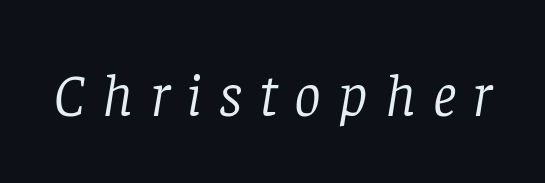
The image shows 60 px light serif type, italic (leaning right); set unusually wide letter spacing (+0.28 em), not underlined; low stroke contrast and a large x-height.
